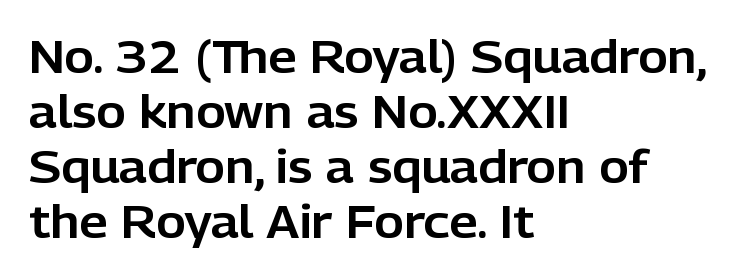
{"serif": "no", "italic": "no", "width": "normal", "stroke_contrast": "low", "x_height": "medium", "monospaced": "no", "underline": "no", "align": "left", "line_spacing_ratio": 1.22, "letter_spacing": "normal", "letter_spacing_em": 0.0, "glyph_px": 45}
